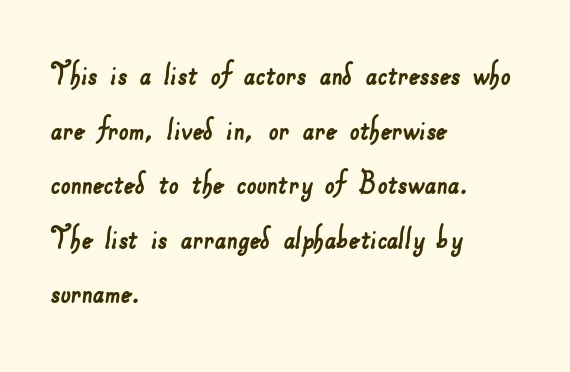
Words appear dense and cohesive because spacing is normal. A student would call this left alignment; a typographer would say flush left, rag right. Rule under the text: the space is simply empty. Is this a fixed-width face? No — the glyphs have proportional, varying widths.
